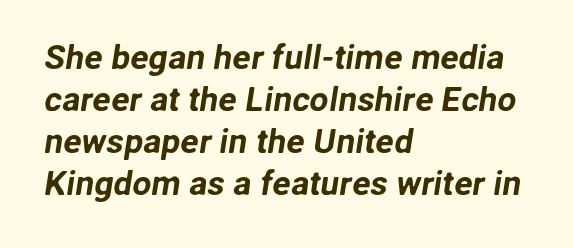
{"serif": "no", "width": "normal", "stroke_contrast": "low", "x_height": "medium", "monospaced": "no", "underline": "no", "align": "left", "line_spacing_ratio": 1.24, "letter_spacing": "normal", "letter_spacing_em": 0.0, "glyph_px": 34}
